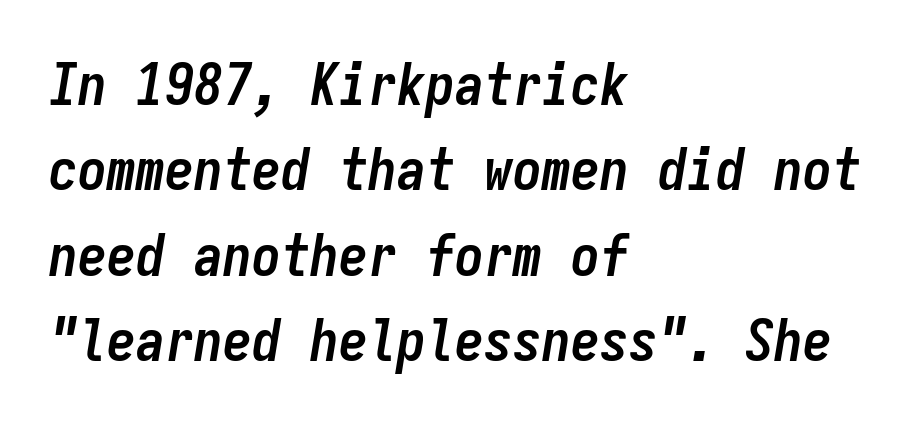
Q: Is the text bold? A: Yes.
Q: Is the text italic (slanted)? A: Yes, it leans right by about 9 degrees.
Q: Is the text underlined? A: No.
Q: How is the paragraph aligned? A: Left-aligned.
Q: Is the spacing between letters normal or unusually wide? A: Normal.
Q: Is the spacing between lines tight, normal or loose? A: Normal.
Q: Width (condensed, normal, or wide)? A: Condensed.
Q: Stroke contrast? A: Low.
Q: x-height? A: Medium.
Q: Monospaced? A: Yes.
